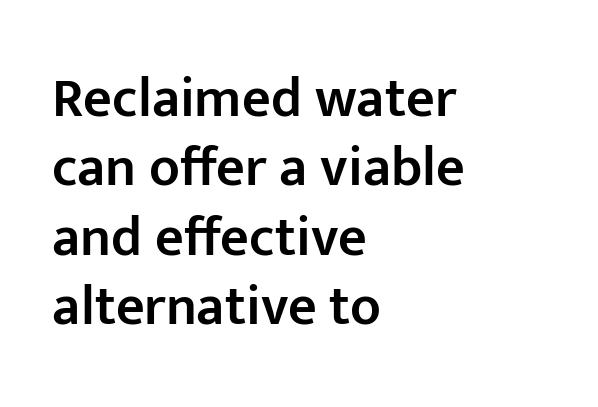
Q: Is the text bold? A: Semi-bold.
Q: Is the text italic (slanted)? A: No, it is upright.
Q: Is the typeface a serif or a sans-serif typeface? A: Sans-serif.
Q: Is the text underlined? A: No.
Q: How is the paragraph aligned? A: Left-aligned.
Q: Is the spacing between letters normal or unusually wide? A: Normal.
Q: Width (condensed, normal, or wide)? A: Normal.
Q: Stroke contrast? A: Low.
Q: x-height? A: Medium.
Q: Monospaced? A: No.
